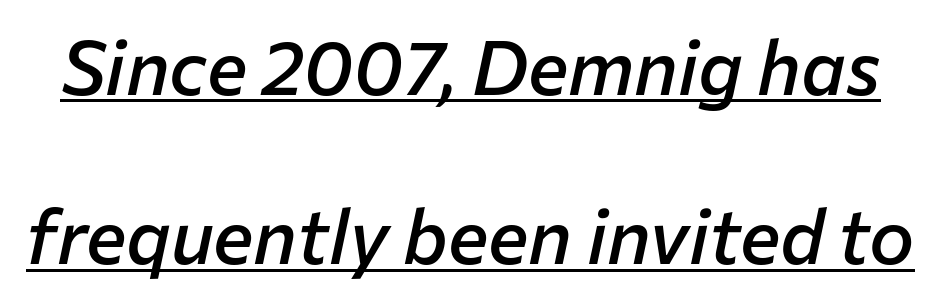
An italicized treatment has been applied to the whole sample. Does extra space separate the letters? No, they use regular spacing. Each letter keeps its own natural width here, so spacing adapts to shape. Does the leading feel generous? Absolutely, it's lavish.
